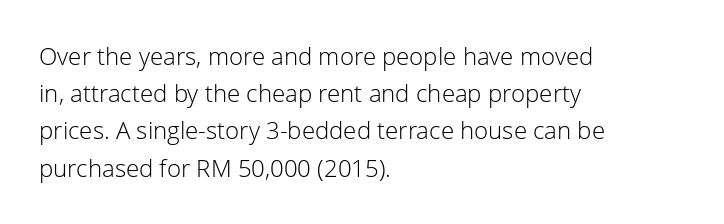
{"italic": "no", "bold": "no", "underline": "no", "align": "left", "line_spacing": "normal", "line_spacing_ratio": 1.55, "letter_spacing": "normal", "letter_spacing_em": 0.0, "glyph_px": 24}
